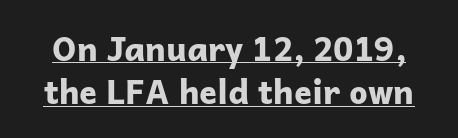
Tracking value appears to be zero — textbook default spacing. Regarding serifs, this sample does without them. These lines are rendered in a variable-pitch font. The string is rendered with underlining switched on. The font is running at its bold setting. Reading down the column, the eye jumps a familiar distance to each next line.
